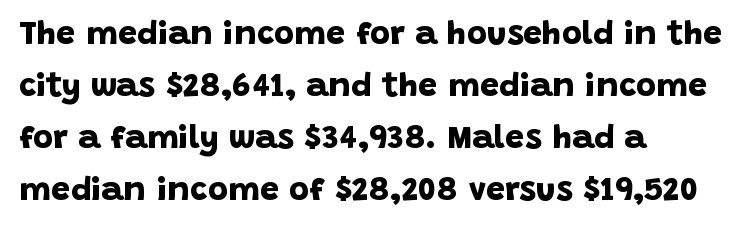
Q: Is the text bold? A: Yes.
Q: Is the typeface a serif or a sans-serif typeface? A: Sans-serif.
Q: Is the text underlined? A: No.
Q: How is the paragraph aligned? A: Left-aligned.
Q: Is the spacing between letters normal or unusually wide? A: Normal.
Q: Is the spacing between lines tight, normal or loose? A: Normal.
Q: Width (condensed, normal, or wide)? A: Normal.
Q: Stroke contrast? A: Low.
Q: x-height? A: Large.
Q: Monospaced? A: No.
